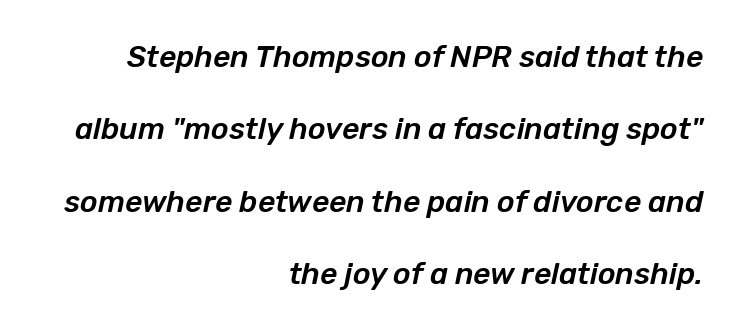
{"italic": "yes", "lean": "right", "slant_degrees": 12, "width": "normal", "stroke_contrast": "low", "x_height": "medium", "monospaced": "no", "underline": "no", "align": "right", "line_spacing": "loose", "line_spacing_ratio": 2.41, "letter_spacing": "normal", "letter_spacing_em": 0.0, "glyph_px": 30}
